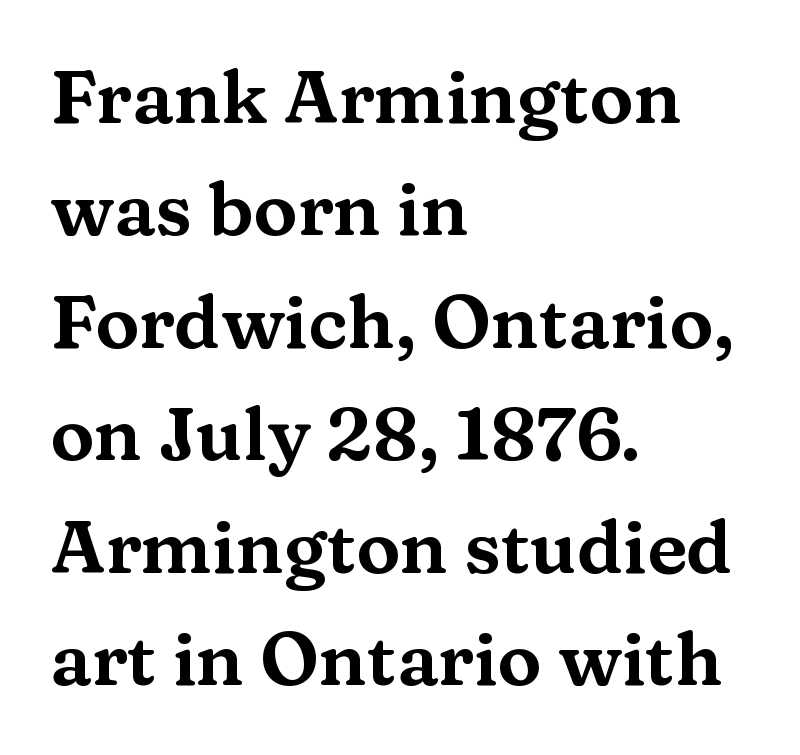
The image shows 74 px wide serif type, upright; set left-aligned, normal line spacing (1.52x), normal letter spacing, not underlined; medium stroke contrast and a medium x-height.
